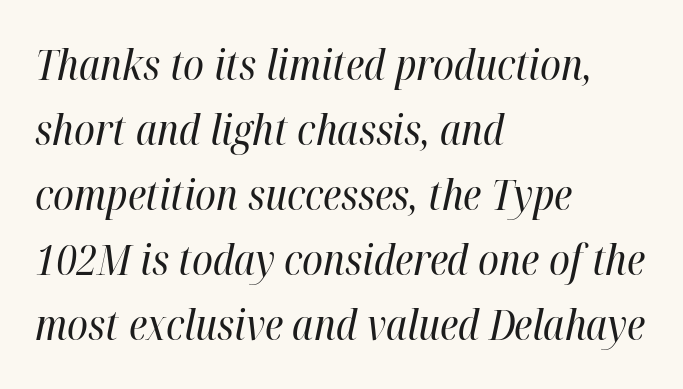
{"italic": "yes", "lean": "right", "slant_degrees": 12, "bold": "no", "weight": "regular", "width": "condensed", "stroke_contrast": "high", "x_height": "medium", "monospaced": "no", "underline": "no", "align": "left", "line_spacing": "normal", "line_spacing_ratio": 1.55, "letter_spacing": "normal", "letter_spacing_em": 0.0, "glyph_px": 42}
